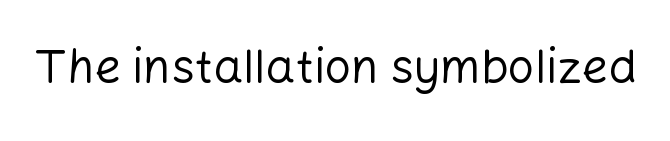
Check under the words: just untouched page. Compared with typical body copy, the letter spacing here is the same. A typesetter would call this proportional, since set widths differ per character. Vertical stems look standard width or narrower in stroke.
